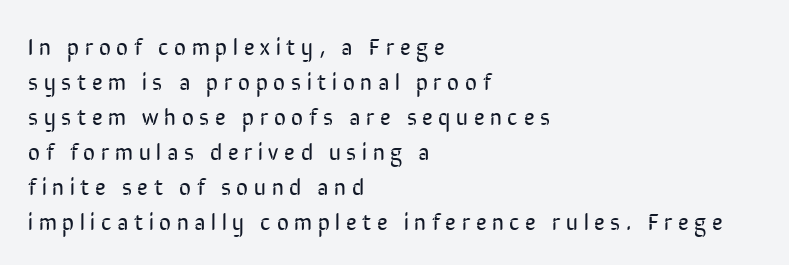
Q: Is the text bold? A: No.
Q: Is the text italic (slanted)? A: No, it is upright.
Q: Is the text underlined? A: No.
Q: How is the paragraph aligned? A: Left-aligned.
Q: Is the spacing between letters normal or unusually wide? A: Unusually wide.
Q: Is the spacing between lines tight, normal or loose? A: Normal.
